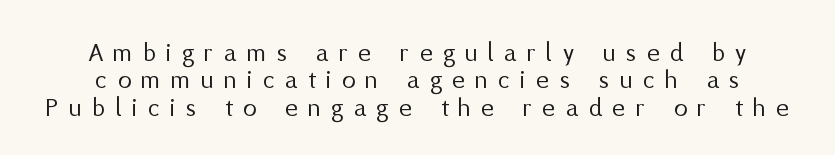
The image shows 27 px text type, upright; set tight line spacing (1.01x), unusually wide letter spacing (+0.39 em), not underlined.
